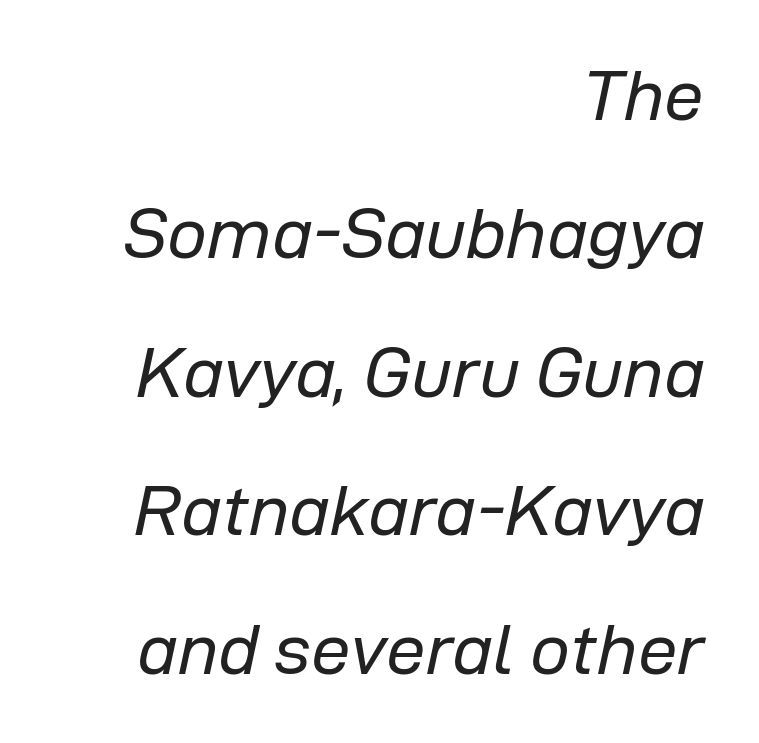
Q: Is the text bold? A: No.
Q: Is the text italic (slanted)? A: Yes, it leans right by about 12 degrees.
Q: Is the text underlined? A: No.
Q: How is the paragraph aligned? A: Right-aligned.
Q: Is the spacing between letters normal or unusually wide? A: Normal.
Q: Is the spacing between lines tight, normal or loose? A: Loose.
Q: Width (condensed, normal, or wide)? A: Normal.
Q: Stroke contrast? A: Low.
Q: x-height? A: Medium.
Q: Monospaced? A: No.
